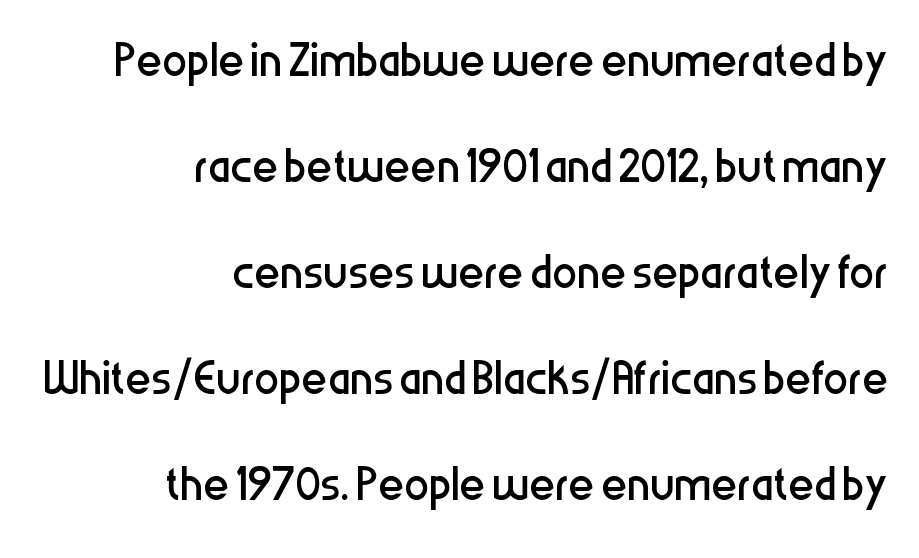
You can tell from the bare stems that sans-serif type was used. Is this a heavy cut? Hardly; it is regular or lighter. The passage is arranged like a letterhead date or caption credit — flush right. Clear beneath every line of the passage. There is no visible air inserted between adjacent glyphs. No italicization has been applied; the sample stays upright.
